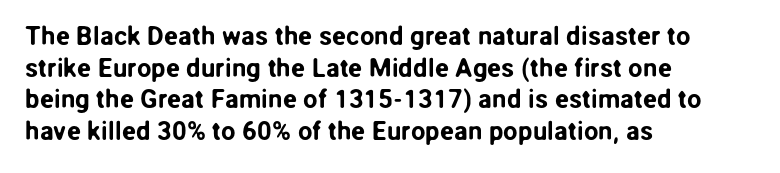
{"italic": "no", "underline": "no", "align": "left", "line_spacing_ratio": 1.22, "letter_spacing": "normal", "letter_spacing_em": 0.0, "glyph_px": 26}
